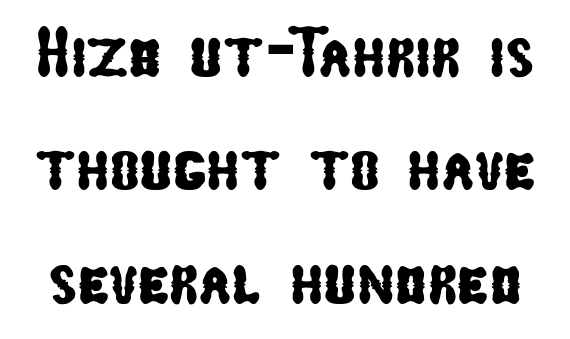
Proportional: the letters do not fall into vertical columns. This block has exactly the height ordinary leading produces. Look at the bottom of the vertical strokes: they stop flat, with no serifs. Nobody drew a line under any word here. Words appear dense and cohesive because spacing is normal.
